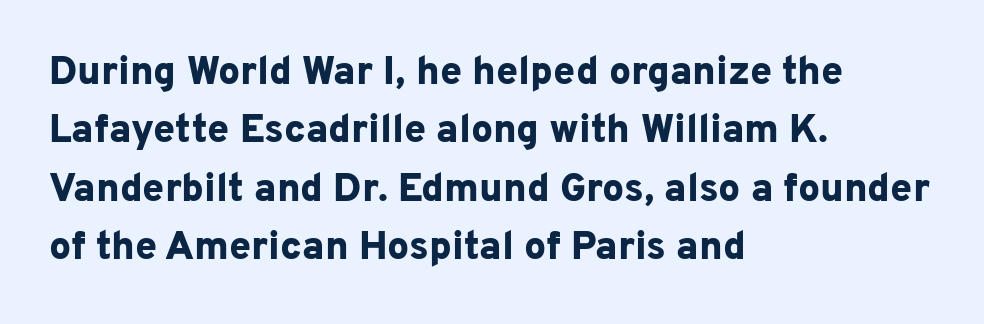
Q: Is the text bold? A: Yes.
Q: Is the text italic (slanted)? A: No, it is upright.
Q: Is the typeface a serif or a sans-serif typeface? A: Sans-serif.
Q: Is the text underlined? A: No.
Q: How is the paragraph aligned? A: Left-aligned.
Q: Is the spacing between letters normal or unusually wide? A: Normal.
Q: Is the spacing between lines tight, normal or loose? A: Normal.
Q: Width (condensed, normal, or wide)? A: Normal.
Q: Stroke contrast? A: Low.
Q: x-height? A: Medium.
Q: Monospaced? A: No.
